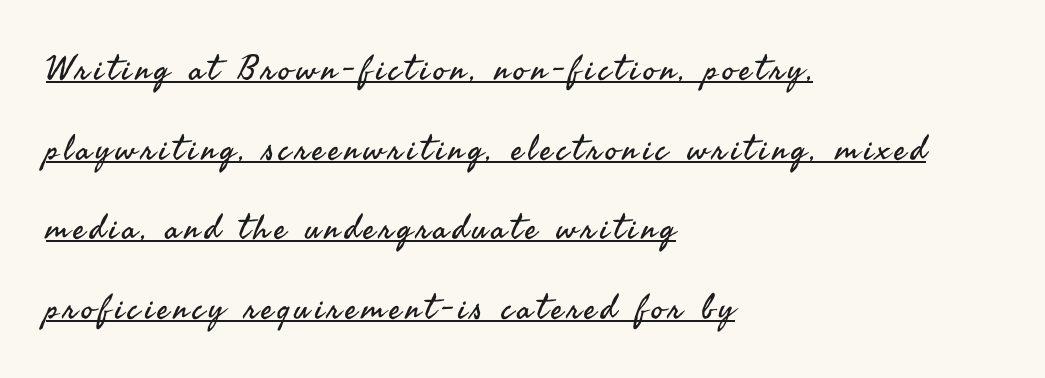
The image shows 34 px regular-weight sans-serif type; set left-aligned, loose line spacing (2.34x), underlined; medium stroke contrast and a small x-height.
